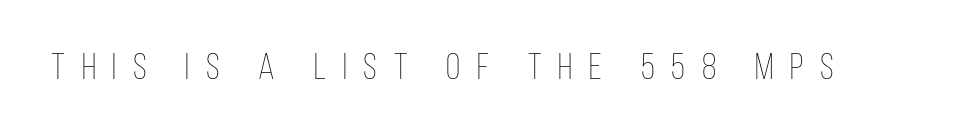
Q: Is the text bold? A: No.
Q: Is the text italic (slanted)? A: No, it is upright.
Q: Is the text underlined? A: No.
Q: Is the spacing between letters normal or unusually wide? A: Unusually wide.
Q: Width (condensed, normal, or wide)? A: Condensed.
Q: Stroke contrast? A: Low.
Q: x-height? A: Large.
Q: Monospaced? A: No.
